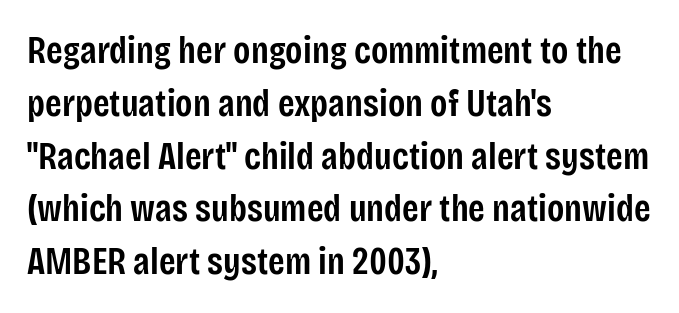
Q: Is the text bold? A: Semi-bold.
Q: Is the text italic (slanted)? A: No, it is upright.
Q: Is the typeface a serif or a sans-serif typeface? A: Sans-serif.
Q: Is the text underlined? A: No.
Q: How is the paragraph aligned? A: Left-aligned.
Q: Is the spacing between letters normal or unusually wide? A: Normal.
Q: Is the spacing between lines tight, normal or loose? A: Normal.
Q: Width (condensed, normal, or wide)? A: Condensed.
Q: Stroke contrast? A: Low.
Q: x-height? A: Large.
Q: Monospaced? A: No.
